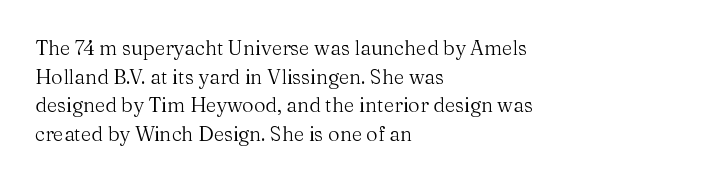
Honestly, the letter spacing is just normal — you wouldn't notice it. Every row of glyphs begins at an identical x-position on the left. The lettering holds an erect, upright posture throughout. A typesetter would call this leading conventional body-copy spacing.
